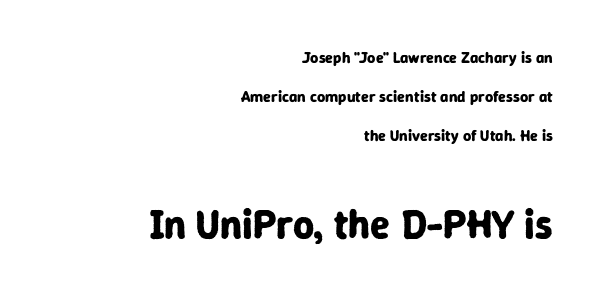
Is the type bold? Yes — the strokes are clearly thick and heavy. Characters follow at the spacing the type designer built in. Of the two passages, the one underneath uses the larger point size. Is there any slant? The stems are plumb.
